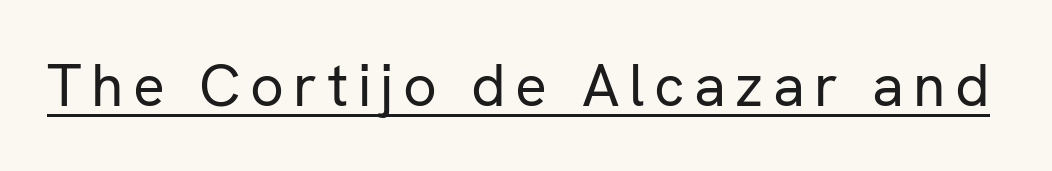
Q: Is the text bold? A: No.
Q: Is the text italic (slanted)? A: No, it is upright.
Q: Is the typeface a serif or a sans-serif typeface? A: Sans-serif.
Q: Is the text underlined? A: Yes.
Q: Width (condensed, normal, or wide)? A: Normal.
Q: Stroke contrast? A: Low.
Q: x-height? A: Medium.
Q: Monospaced? A: No.
